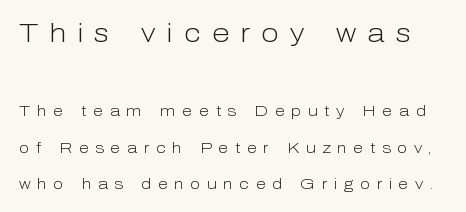
Q: Is the text bold? A: No.
Q: Is the text italic (slanted)? A: No, it is upright.
Q: Is the text underlined? A: No.
Q: Is the spacing between letters normal or unusually wide? A: Unusually wide.
Q: Is the spacing between lines tight, normal or loose? A: Loose.
Q: Which block of text is set in a larger size, the first (top) or the second (bottom)? A: The first (top) one.
